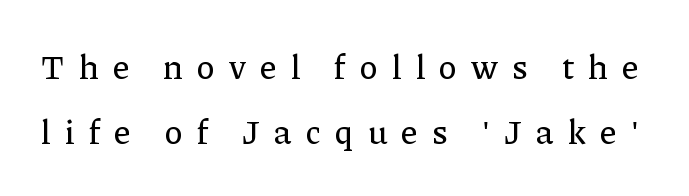
Q: Is the text italic (slanted)? A: No, it is upright.
Q: Is the typeface a serif or a sans-serif typeface? A: Serif.
Q: Is the text underlined? A: No.
Q: Is the spacing between letters normal or unusually wide? A: Unusually wide.
Q: Is the spacing between lines tight, normal or loose? A: Loose.
Q: Width (condensed, normal, or wide)? A: Normal.
Q: Stroke contrast? A: Low.
Q: x-height? A: Medium.
Q: Monospaced? A: No.
